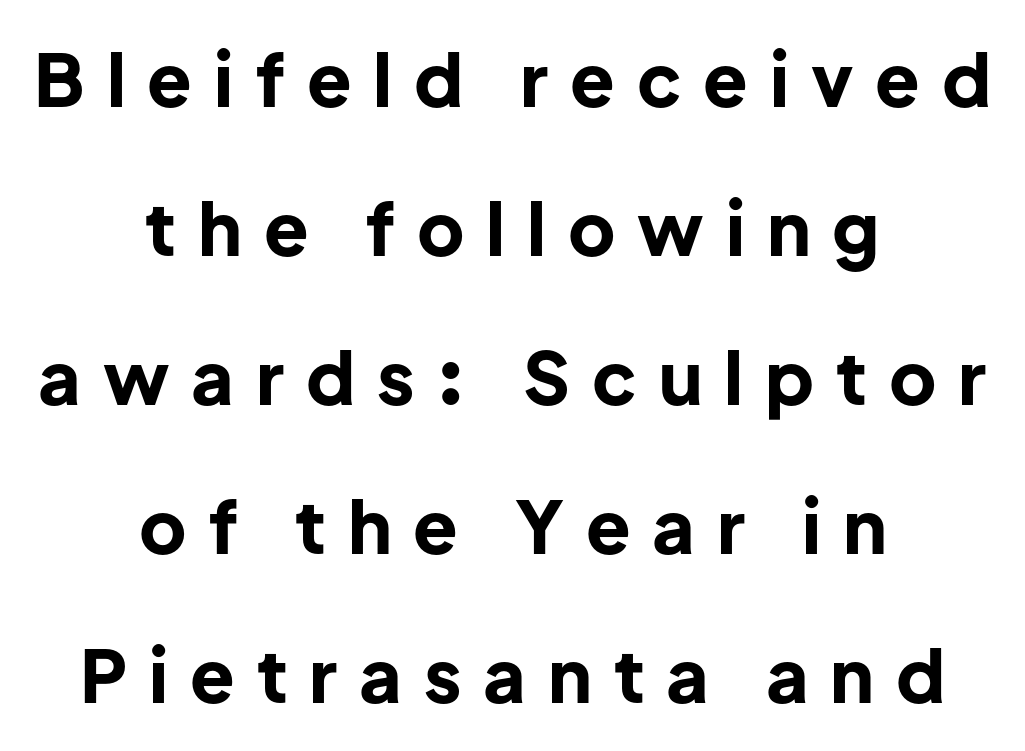
{"serif": "no", "italic": "no", "bold": "yes", "weight": "bold", "width": "normal", "stroke_contrast": "low", "x_height": "medium", "monospaced": "no", "underline": "no", "align": "center", "line_spacing": "loose", "line_spacing_ratio": 2.04, "letter_spacing": "wide", "letter_spacing_em": 0.3, "glyph_px": 73}
